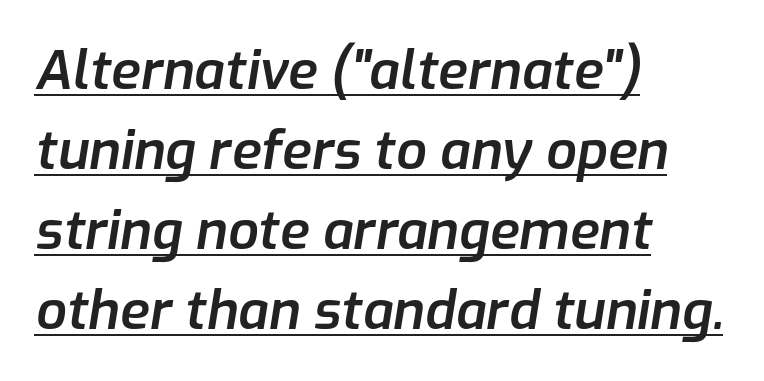
The horizontal fit of the characters is conventional and even. The paragraph shown leans on its left margin. This block has exactly the height ordinary leading produces. A typesetter would mark this as italic.
